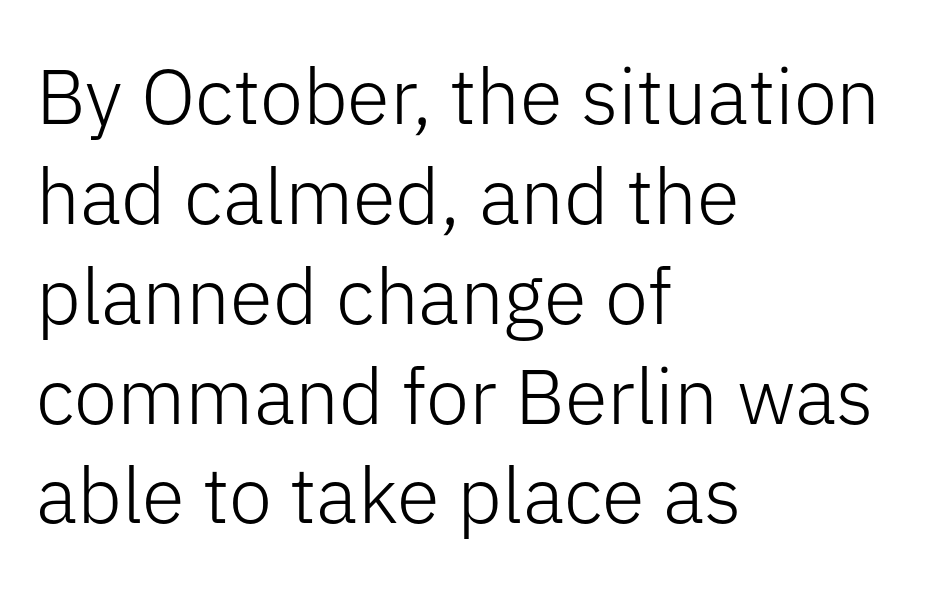
Q: Is the text bold? A: No.
Q: Is the text italic (slanted)? A: No, it is upright.
Q: Is the typeface a serif or a sans-serif typeface? A: Sans-serif.
Q: Is the text underlined? A: No.
Q: How is the paragraph aligned? A: Left-aligned.
Q: Is the spacing between letters normal or unusually wide? A: Normal.
Q: Is the spacing between lines tight, normal or loose? A: Normal.
Q: Width (condensed, normal, or wide)? A: Normal.
Q: Stroke contrast? A: Low.
Q: x-height? A: Medium.
Q: Monospaced? A: No.
